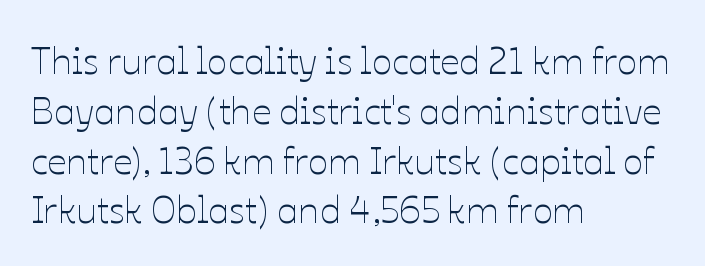
The designer left line spacing at the default. The letters stand straight up with perfectly vertical stems. The rendering anchors every line to the left-hand side. The passage shown is not underscored anywhere.
